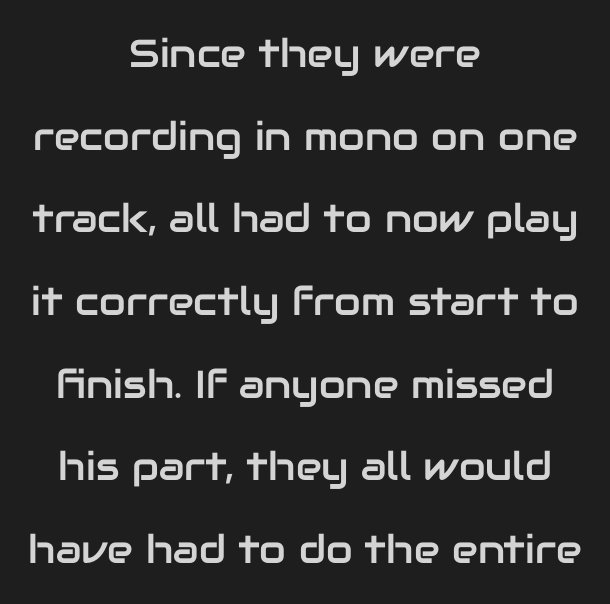
Q: Is the text italic (slanted)? A: No, it is upright.
Q: Is the typeface a serif or a sans-serif typeface? A: Sans-serif.
Q: Is the text underlined? A: No.
Q: How is the paragraph aligned? A: Centered.
Q: Is the spacing between letters normal or unusually wide? A: Normal.
Q: Is the spacing between lines tight, normal or loose? A: Loose.
Q: Width (condensed, normal, or wide)? A: Normal.
Q: Stroke contrast? A: Low.
Q: x-height? A: Medium.
Q: Monospaced? A: No.
